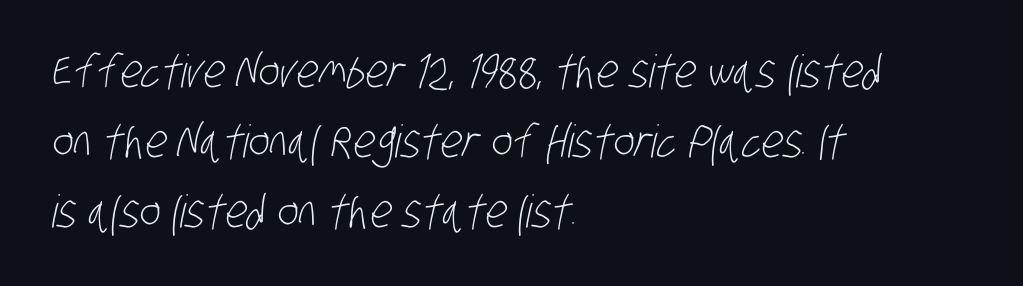
The image shows 45 px light, condensed sans-serif type; set left-aligned, normal line spacing (1.56x), normal letter spacing, not underlined; low stroke contrast and a large x-height.
